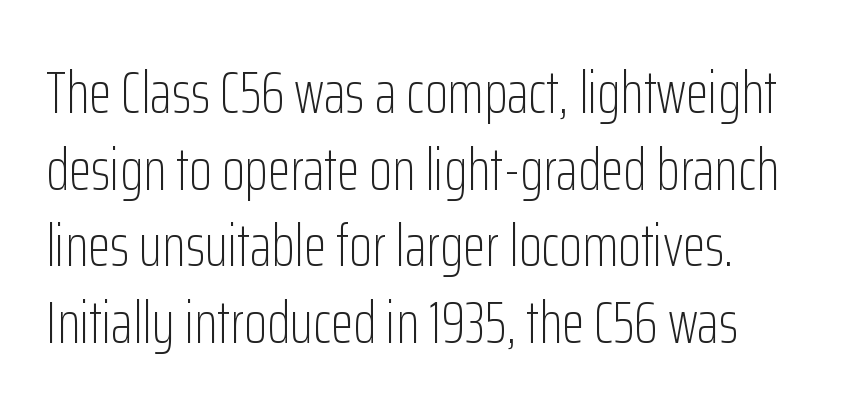
Q: Is the text bold? A: No.
Q: Is the text italic (slanted)? A: No, it is upright.
Q: Is the typeface a serif or a sans-serif typeface? A: Sans-serif.
Q: Is the text underlined? A: No.
Q: Is the spacing between letters normal or unusually wide? A: Normal.
Q: Is the spacing between lines tight, normal or loose? A: Normal.
Q: Width (condensed, normal, or wide)? A: Condensed.
Q: Stroke contrast? A: Low.
Q: x-height? A: Medium.
Q: Monospaced? A: No.
